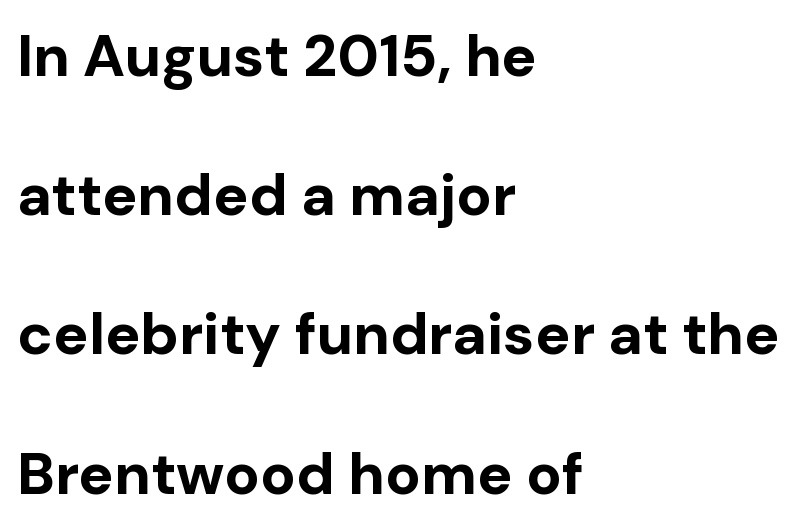
Q: Is the text bold? A: Yes.
Q: Is the text italic (slanted)? A: No, it is upright.
Q: Is the typeface a serif or a sans-serif typeface? A: Sans-serif.
Q: Is the text underlined? A: No.
Q: How is the paragraph aligned? A: Left-aligned.
Q: Is the spacing between letters normal or unusually wide? A: Normal.
Q: Is the spacing between lines tight, normal or loose? A: Loose.
Q: Width (condensed, normal, or wide)? A: Normal.
Q: Stroke contrast? A: Low.
Q: x-height? A: Medium.
Q: Monospaced? A: No.
